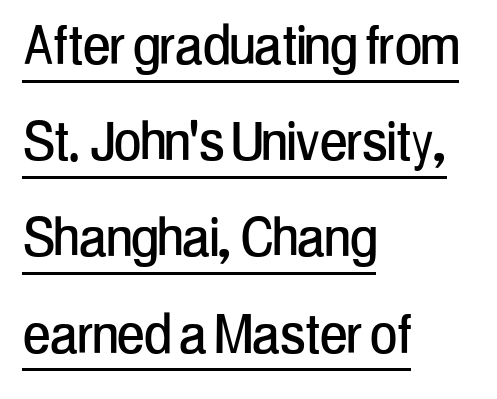
Does extra space separate the letters? No, they use regular spacing. Quick note: interline space is typical. The letters advance in unequal steps, a hallmark of proportional type. Does the type have serifs? No, each stem ends abruptly.
